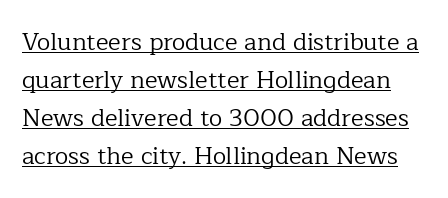
The image shows 24 px text type, upright; set normal line spacing (1.58x), normal letter spacing, underlined.
